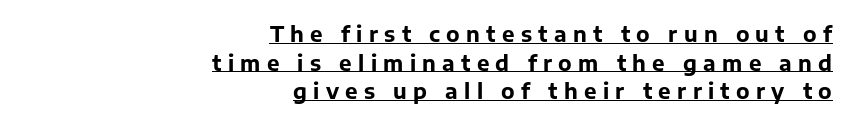
{"italic": "no", "bold": "yes", "underline": "yes", "align": "right", "line_spacing": "normal", "line_spacing_ratio": 1.36, "letter_spacing": "wide", "letter_spacing_em": 0.3, "glyph_px": 21}
